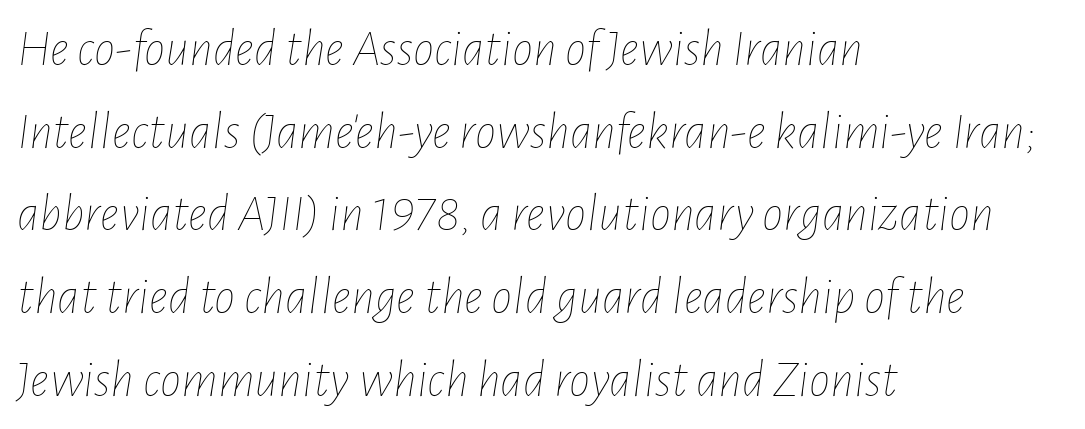
{"italic": "yes", "lean": "right", "slant_degrees": 7, "bold": "no", "weight": "thin", "width": "condensed", "stroke_contrast": "low", "x_height": "medium", "monospaced": "no", "underline": "no", "align": "left", "line_spacing": "normal", "line_spacing_ratio": 1.56, "letter_spacing": "normal", "letter_spacing_em": 0.0, "glyph_px": 53}
